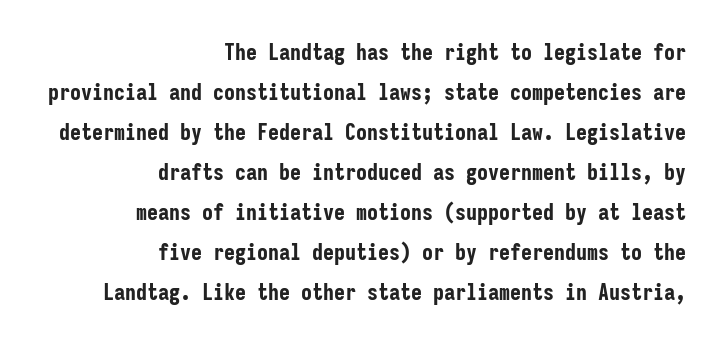
The image shows 22 px bold type, upright; set right-aligned, line spacing 1.82x, normal letter spacing, not underlined.
